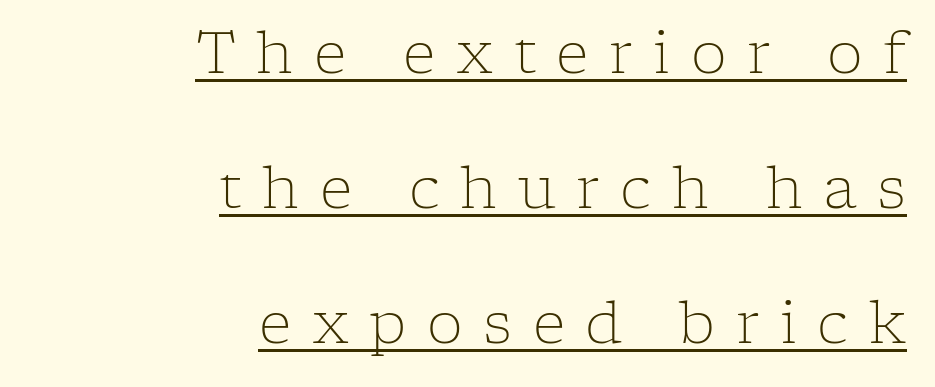
{"serif": "yes", "italic": "no", "bold": "no", "weight": "light", "width": "normal", "stroke_contrast": "low", "x_height": "medium", "monospaced": "no", "underline": "yes", "align": "right", "line_spacing": "loose", "line_spacing_ratio": 2.37, "letter_spacing": "wide", "letter_spacing_em": 0.36, "glyph_px": 57}
